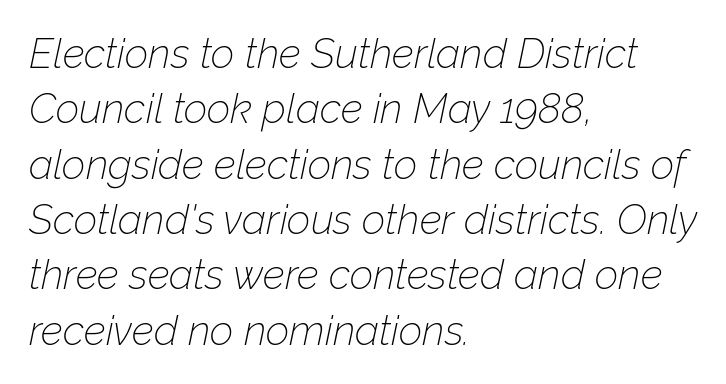
{"italic": "yes", "lean": "right", "slant_degrees": 12, "bold": "no", "weight": "thin", "width": "normal", "stroke_contrast": "low", "x_height": "medium", "monospaced": "no", "underline": "no", "align": "left", "line_spacing": "normal", "line_spacing_ratio": 1.35, "letter_spacing": "normal", "letter_spacing_em": 0.0, "glyph_px": 41}
